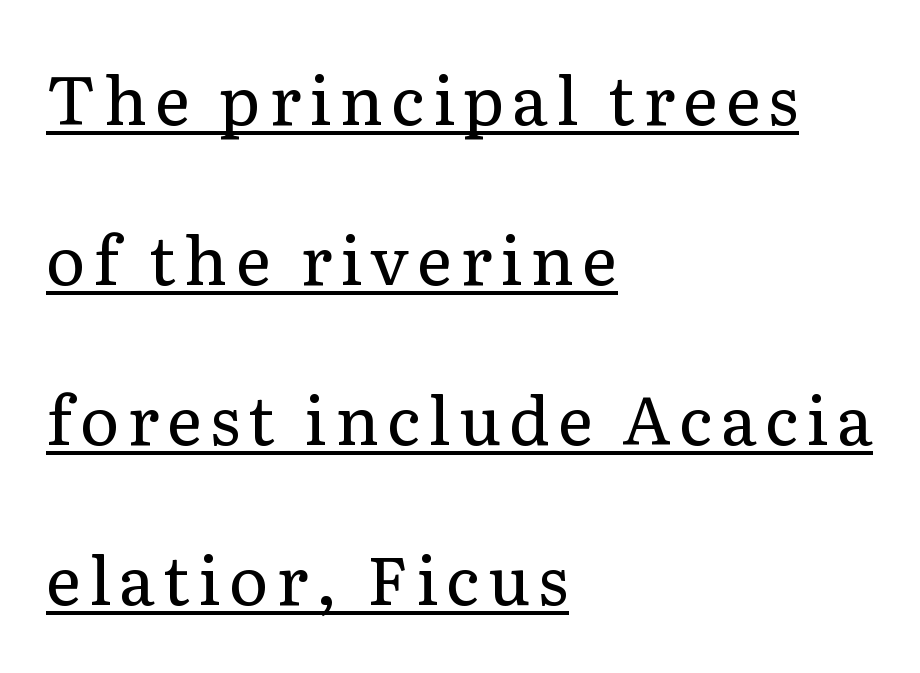
{"serif": "yes", "italic": "no", "bold": "no", "weight": "regular", "width": "normal", "stroke_contrast": "low", "x_height": "medium", "monospaced": "no", "underline": "yes", "align": "left", "line_spacing": "loose", "line_spacing_ratio": 2.39, "glyph_px": 67}
